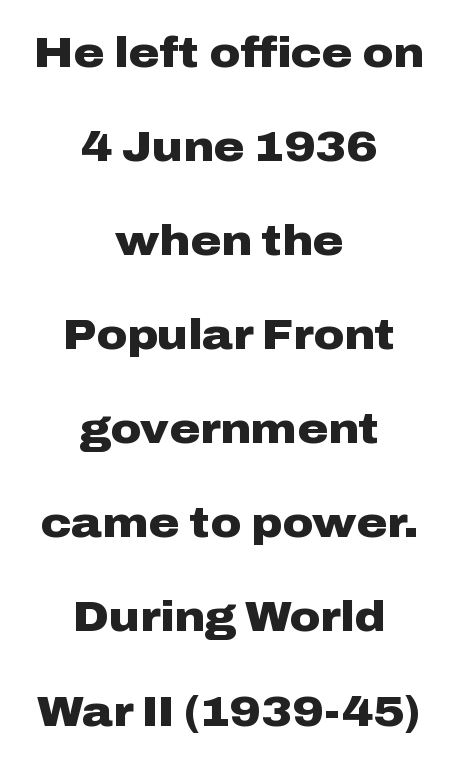
Q: Is the text bold? A: Yes.
Q: Is the text italic (slanted)? A: No, it is upright.
Q: Is the typeface a serif or a sans-serif typeface? A: Sans-serif.
Q: Is the text underlined? A: No.
Q: How is the paragraph aligned? A: Centered.
Q: Is the spacing between letters normal or unusually wide? A: Normal.
Q: Is the spacing between lines tight, normal or loose? A: Loose.
Q: Width (condensed, normal, or wide)? A: Wide.
Q: Stroke contrast? A: Low.
Q: x-height? A: Medium.
Q: Monospaced? A: No.
